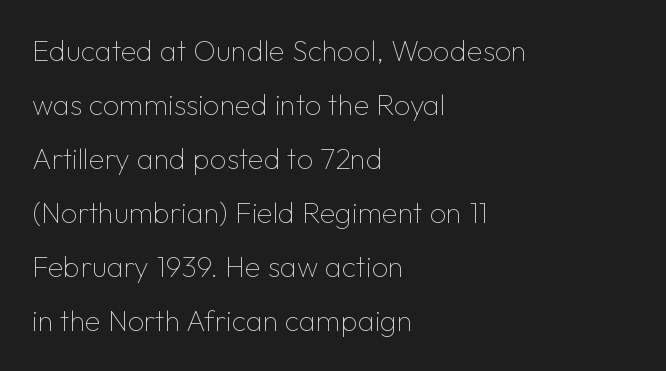
Each row of text sits above clean, open space. Do the characters align in a grid? No, the font is proportional. Is there any slant? The stems are plumb. Serif or sans? Sans — the stroke terminals are bare. There is no visible air inserted between adjacent glyphs.
